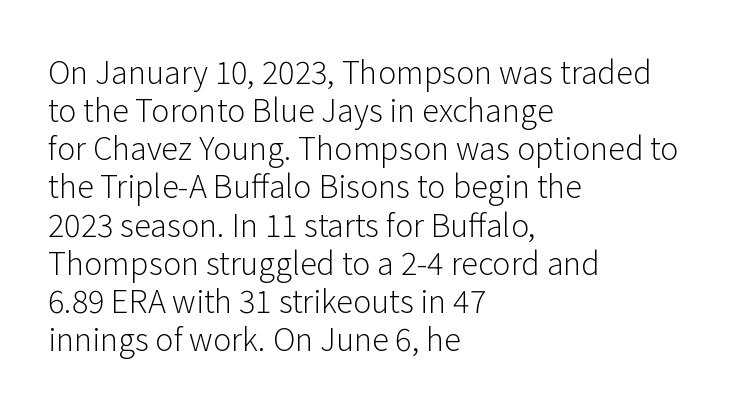
{"serif": "no", "italic": "no", "bold": "no", "weight": "light", "width": "normal", "stroke_contrast": "low", "x_height": "medium", "monospaced": "no", "underline": "no", "align": "left", "line_spacing_ratio": 1.23, "letter_spacing": "normal", "letter_spacing_em": 0.0, "glyph_px": 31}
